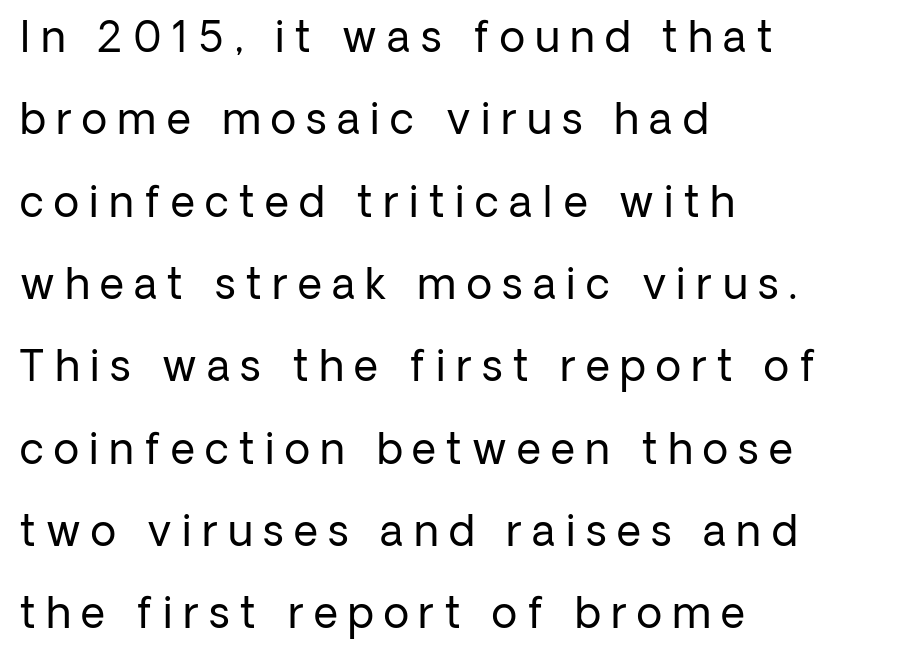
In terms of letterspacing, this is a distinctly airy, spread setting. The paragraph has a hard left edge and a soft right edge. Here the designer chose a conventional face with non-uniform glyph widths. The words here are not underlined. This sample uses an upright cut, with every glyph sitting square on the baseline.
